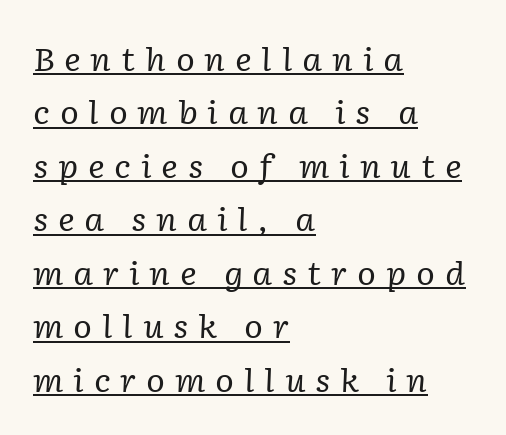
The image shows 32 px regular-weight serif type, italic (leaning right); set left-aligned, normal line spacing (1.67x), unusually wide letter spacing (+0.3 em), underlined; low stroke contrast and a medium x-height.
